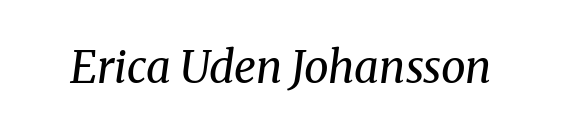
The face used here is proportionally spaced, like ordinary book or web type. A quiet, ordinary-to-light weight characterises the typeface. Italic: yes, the glyphs are oblique. No word sits above an underline. Serif or sans? Serif — the stroke terminals have little feet. In terms of letterspacing, this is plain default setting.
